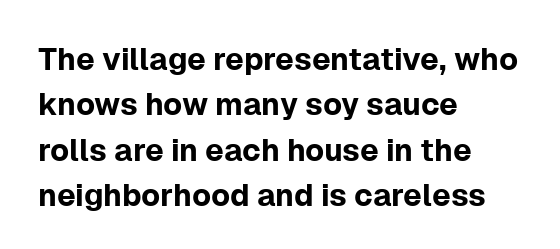
{"serif": "no", "italic": "no", "width": "normal", "stroke_contrast": "low", "x_height": "medium", "monospaced": "no", "underline": "no", "align": "left", "line_spacing": "normal", "line_spacing_ratio": 1.46, "letter_spacing": "normal", "letter_spacing_em": 0.0, "glyph_px": 31}
